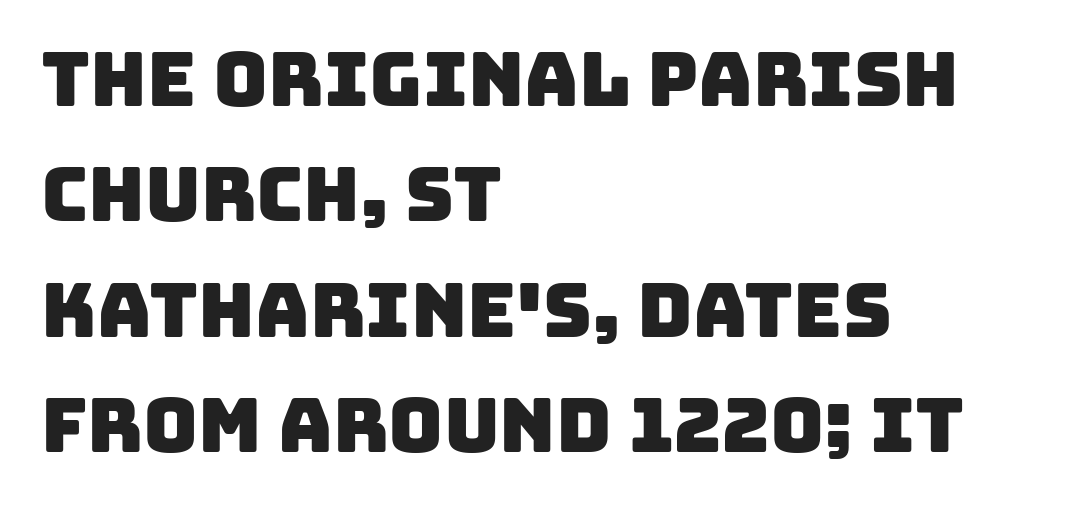
The image shows 75 px sans-serif type; set left-aligned, normal line spacing (1.54x), normal letter spacing, not underlined; low stroke contrast and a large x-height.
